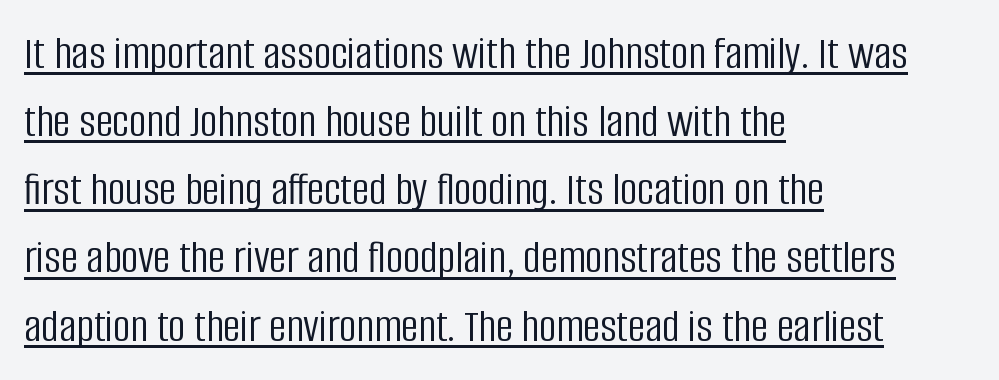
{"serif": "no", "italic": "no", "bold": "no", "weight": "light", "width": "condensed", "stroke_contrast": "low", "x_height": "large", "monospaced": "no", "underline": "yes", "align": "left", "line_spacing": "normal", "line_spacing_ratio": 1.42, "letter_spacing": "normal", "letter_spacing_em": 0.0, "glyph_px": 48}
